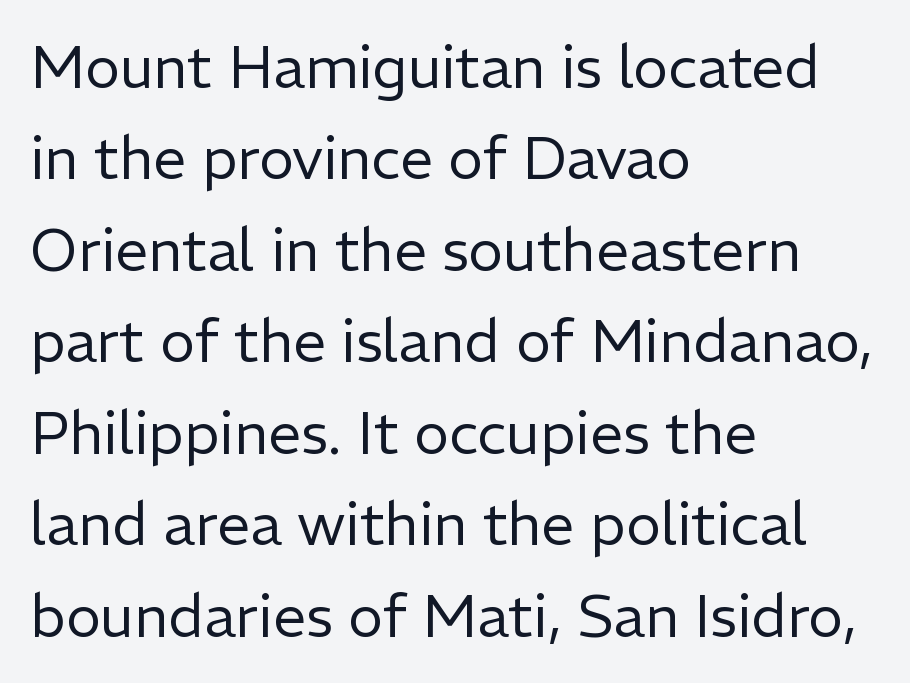
The image shows 59 px regular-weight sans-serif type, upright; set left-aligned, normal line spacing (1.55x), normal letter spacing, not underlined; low stroke contrast and a medium x-height.
